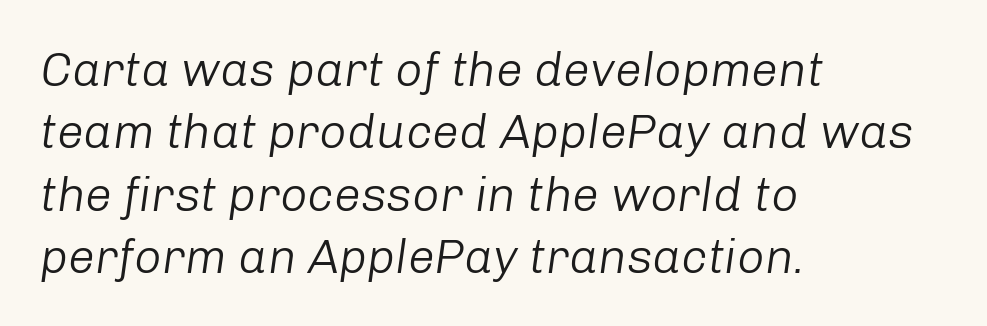
{"italic": "yes", "lean": "right", "slant_degrees": 8, "bold": "no", "weight": "light", "width": "normal", "stroke_contrast": "low", "x_height": "medium", "monospaced": "no", "underline": "no", "align": "left", "line_spacing": "normal", "line_spacing_ratio": 1.3, "letter_spacing": "normal", "letter_spacing_em": 0.0, "glyph_px": 48}
